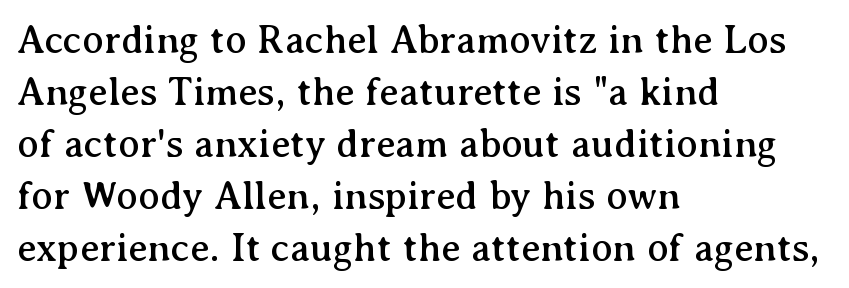
The image shows 40 px serif type, upright; set left-aligned, normal line spacing (1.3x), normal letter spacing, not underlined; medium stroke contrast and a medium x-height.
